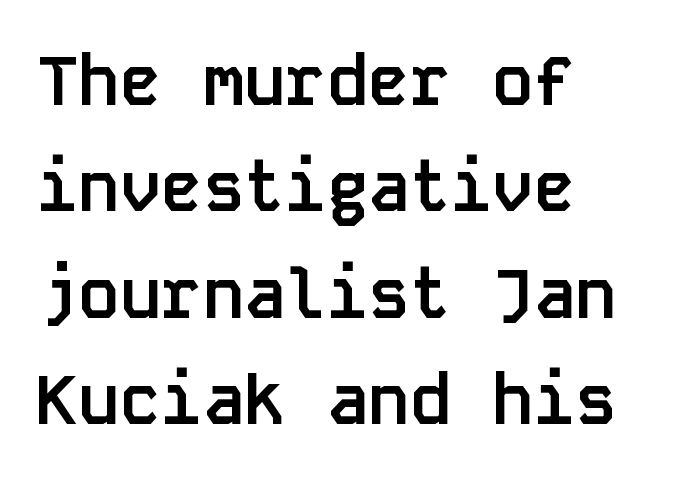
The passage shown is typed in a monospace face where columns stay perfectly aligned. Upright lettering throughout. Alignment: flush left. The specimen omits any rule beneath the text block's lines. One glance says typical: line gaps are just what's usual. Check where the strokes stop: nothing finishes them off — pure sans.
